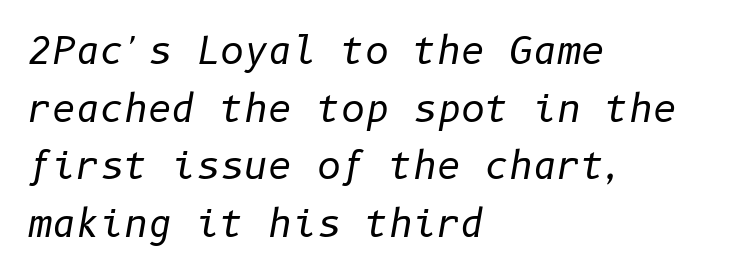
{"italic": "yes", "lean": "right", "slant_degrees": 10, "bold": "no", "weight": "regular", "width": "normal", "stroke_contrast": "low", "x_height": "medium", "underline": "no", "align": "left", "line_spacing": "normal", "line_spacing_ratio": 1.56, "letter_spacing": "normal", "letter_spacing_em": 0.0, "glyph_px": 37}
